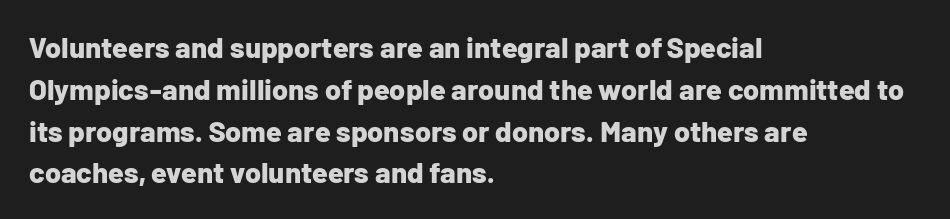
Q: Is the text bold? A: Yes.
Q: Is the text italic (slanted)? A: No, it is upright.
Q: Is the typeface a serif or a sans-serif typeface? A: Sans-serif.
Q: Is the text underlined? A: No.
Q: How is the paragraph aligned? A: Left-aligned.
Q: Is the spacing between letters normal or unusually wide? A: Normal.
Q: Is the spacing between lines tight, normal or loose? A: Normal.
Q: Width (condensed, normal, or wide)? A: Normal.
Q: Stroke contrast? A: Low.
Q: x-height? A: Medium.
Q: Monospaced? A: No.
